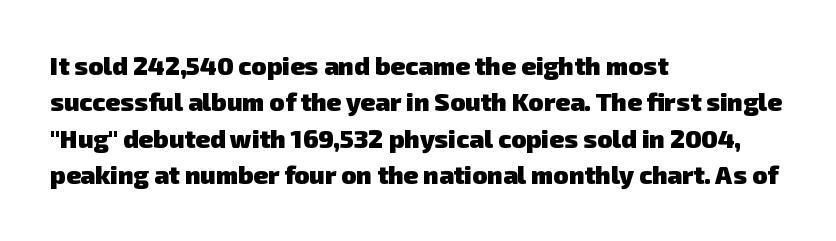
Compared with typical paragraphs, the rows here are spaced about the same. Weight check: bold — yes, fully. Caption: multi-line text, flush left, ragged right. The face used here is rendered with its standard letterfit. The strip under each line holds only bare page.
